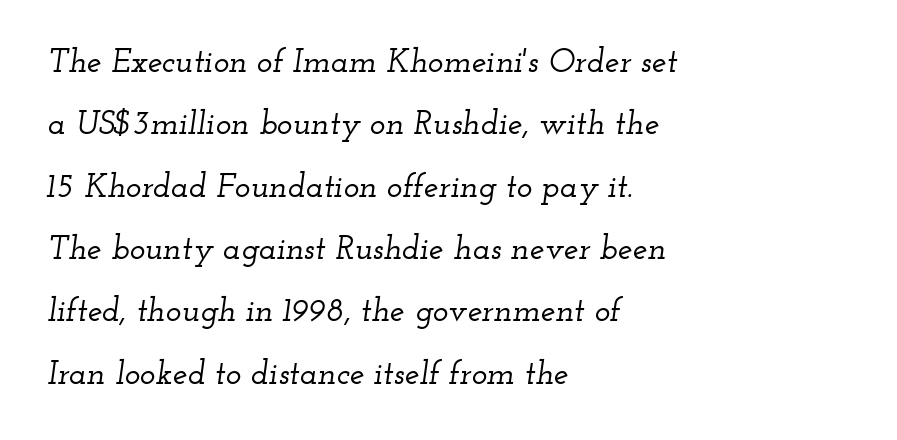
Q: Is the text italic (slanted)? A: Yes, it leans right by about 12 degrees.
Q: Is the typeface a serif or a sans-serif typeface? A: Serif.
Q: Is the text underlined? A: No.
Q: How is the paragraph aligned? A: Left-aligned.
Q: Is the spacing between letters normal or unusually wide? A: Normal.
Q: Width (condensed, normal, or wide)? A: Wide.
Q: Stroke contrast? A: Low.
Q: x-height? A: Small.
Q: Monospaced? A: No.
